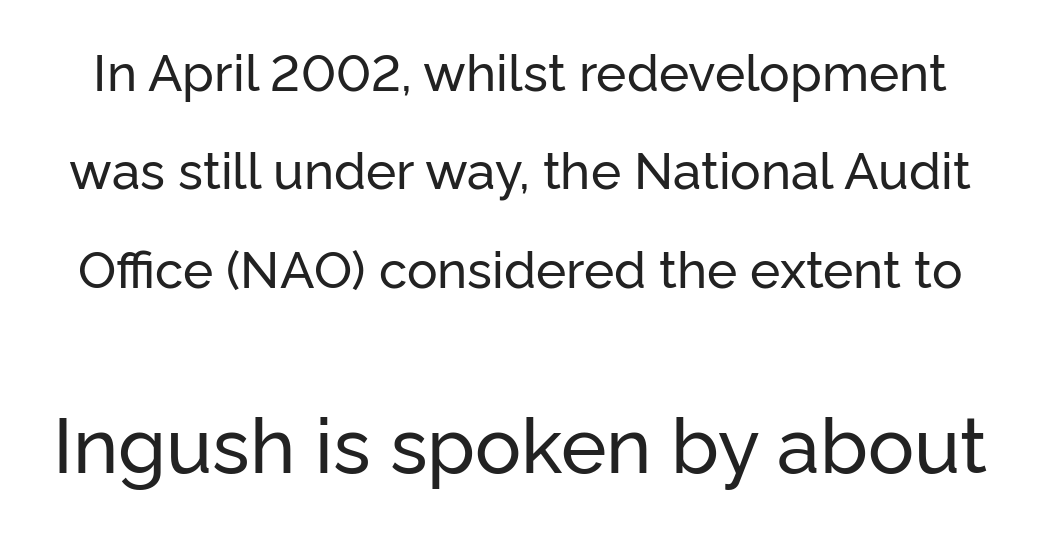
The image shows 77 px sans-serif type, upright; set loose line spacing (1.93x), normal letter spacing, not underlined; the second (bottom) block is 1.51x larger; low stroke contrast and a medium x-height.
